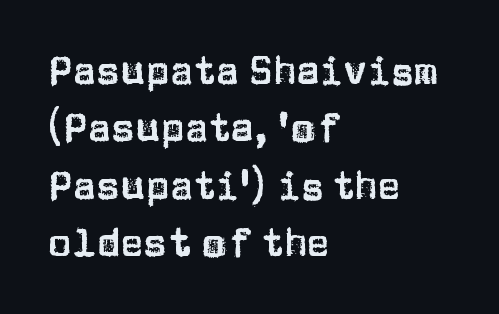
In terms of posture, this sample is upright. Each letter keeps its own natural width here, so spacing adapts to shape. A clean baseline with only descenders dipping below it. Unlike a traditional serif, this face leaves its strokes unadorned. The block of text has a typical density, with ordinary space between rows. Visually the block forms a straight wall on the left and a jagged coastline on the right.
